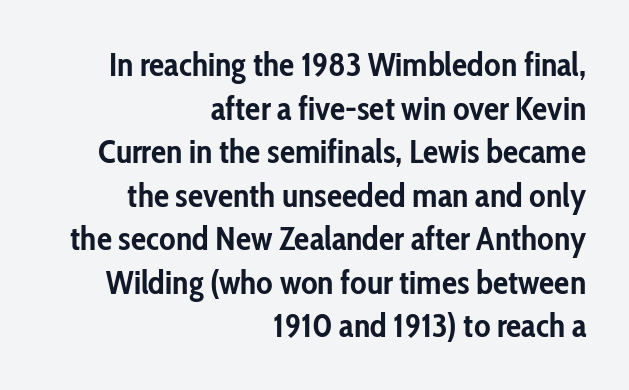
The rag falls on the left side of this text block. Each glyph is drawn with heavy, bold strokes. Font category for this specimen: sans-serif. The specimen reads as upright at a glance.
